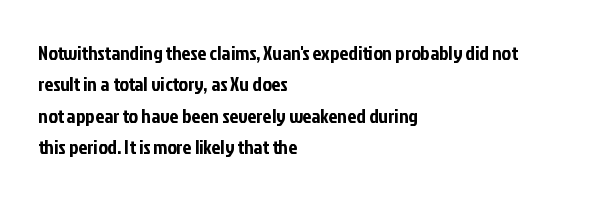
The image shows 20 px text type, upright; set left-aligned, normal line spacing (1.57x), normal letter spacing, not underlined.
